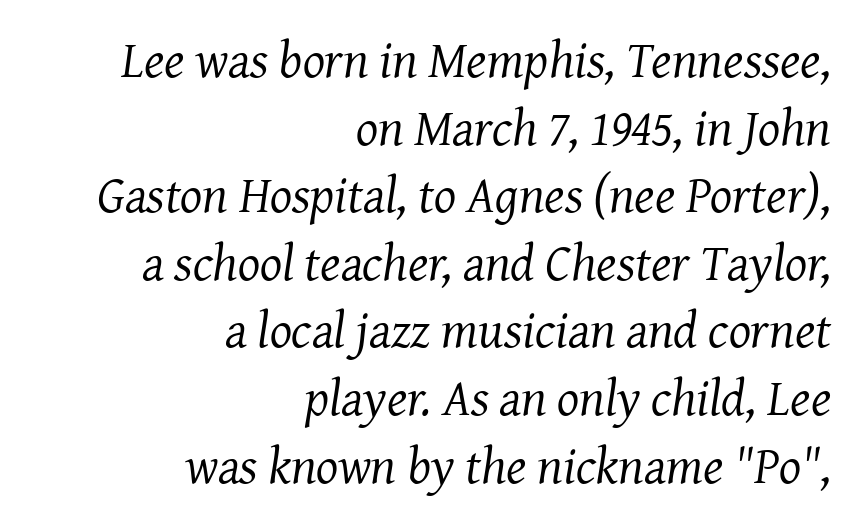
An italicized treatment has been applied to the whole sample. Honestly, there is no underline to notice here at all. Unlike a clean sans, this face finishes its strokes with serifs. The line-height multiplier appears to be the usual default. Each letter keeps its own natural width here, so spacing adapts to shape. In terms of letterspacing, this is plain default setting.
